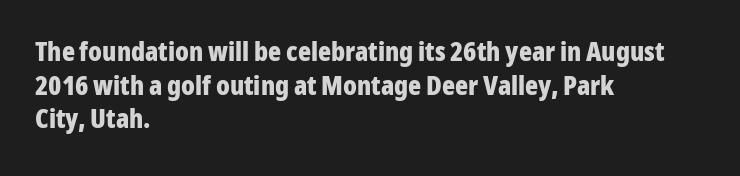
The image shows 27 px bold type, upright; set left-aligned, normal line spacing (1.25x), normal letter spacing, not underlined.
